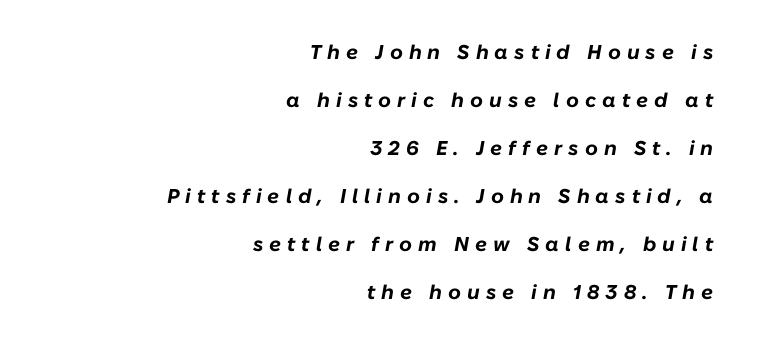
{"italic": "yes", "lean": "right", "slant_degrees": 10, "bold": "yes", "underline": "no", "align": "right", "line_spacing": "loose", "line_spacing_ratio": 2.4, "letter_spacing": "wide", "letter_spacing_em": 0.3, "glyph_px": 20}
